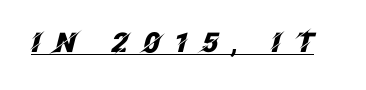
Q: Is the text bold? A: Yes.
Q: Is the text italic (slanted)? A: Yes, it leans right by about 12 degrees.
Q: Is the text underlined? A: Yes.
Q: Is the spacing between letters normal or unusually wide? A: Unusually wide.
